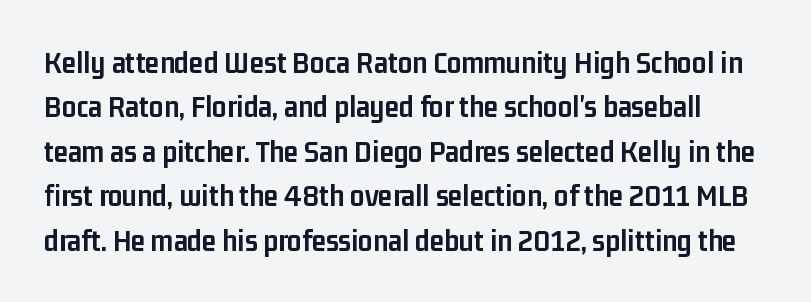
{"serif": "no", "italic": "no", "bold": "yes", "weight": "semibold", "width": "condensed", "stroke_contrast": "low", "x_height": "medium", "monospaced": "no", "underline": "no", "line_spacing": "normal", "line_spacing_ratio": 1.39, "letter_spacing": "normal", "letter_spacing_em": 0.0, "glyph_px": 32}
